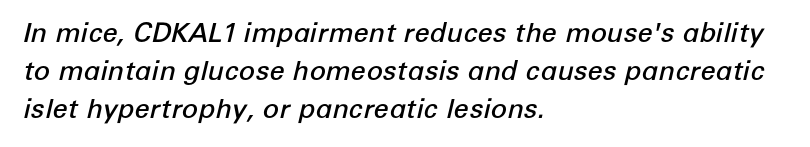
The image shows 27 px text type, italic (leaning right); set left-aligned, normal line spacing (1.41x), normal letter spacing, not underlined.
